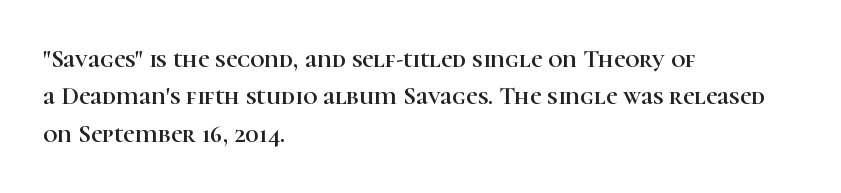
Q: Is the text italic (slanted)? A: No, it is upright.
Q: Is the text underlined? A: No.
Q: How is the paragraph aligned? A: Left-aligned.
Q: Is the spacing between letters normal or unusually wide? A: Normal.
Q: Is the spacing between lines tight, normal or loose? A: Normal.
